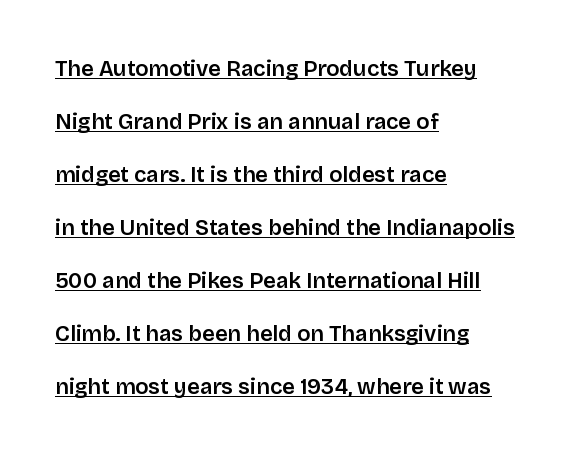
The image shows 22 px text type, upright; set left-aligned, loose line spacing (2.41x), normal letter spacing, underlined.
